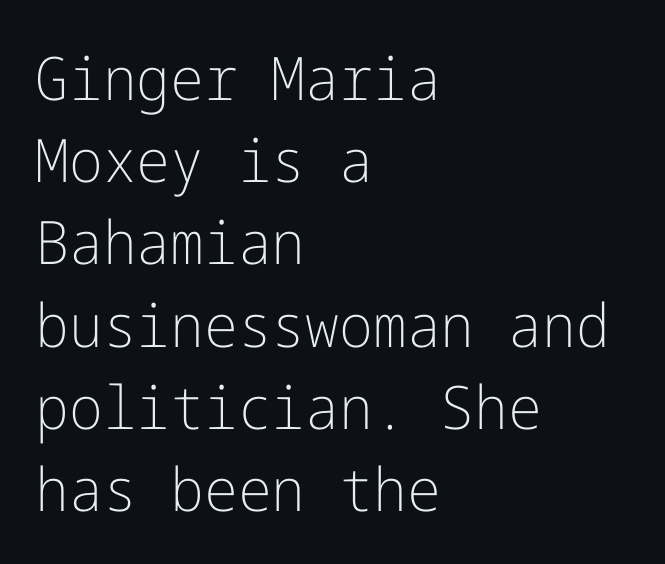
The image shows 60 px light sans-serif type, upright; set left-aligned, normal line spacing (1.37x), normal letter spacing, not underlined; low stroke contrast and a medium x-height.
